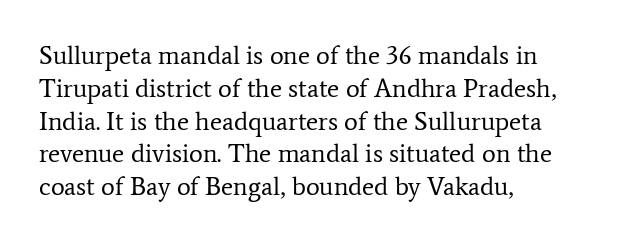
Check the space under the baseline: it is left empty. Posture: upright roman. Is the type heavy? It reads as light-to-regular instead. One-word summary of the alignment: left. The line-height multiplier appears to be the usual default.
